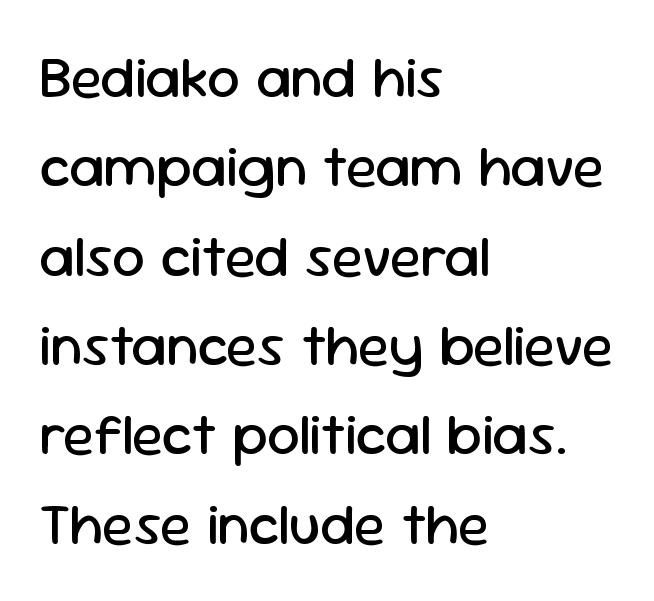
Weight class: somewhere from thin through regular. This sample uses plain, unmodified letter spacing. Bare-footed words on every line. Line starts are locked; line ends wander. Is this a fixed-width face? No — the glyphs have proportional, varying widths. Rows of type keep a routine distance in the vertical direction.
